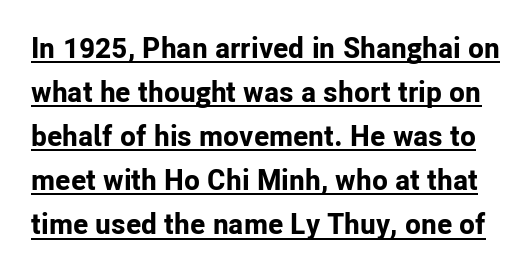
The image shows 29 px bold sans-serif type, upright; set normal line spacing (1.52x), normal letter spacing, underlined; low stroke contrast and a medium x-height.
